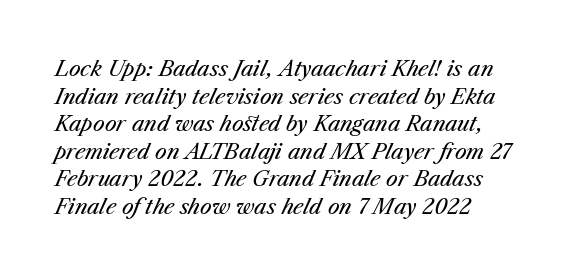
{"italic": "yes", "lean": "right", "slant_degrees": 23, "bold": "no", "underline": "no", "line_spacing": "normal", "line_spacing_ratio": 1.31, "letter_spacing": "normal", "letter_spacing_em": 0.0, "glyph_px": 21}
